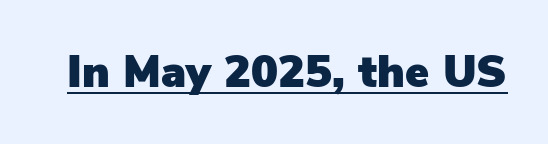
The face used here appears with an underline applied. This is roman type, the default non-slanted kind. Check where the strokes stop: nothing finishes them off — pure sans. Compared with typical body copy, the letter spacing here is the same. Looks like regular typesetting: each glyph gets only the width it needs.
